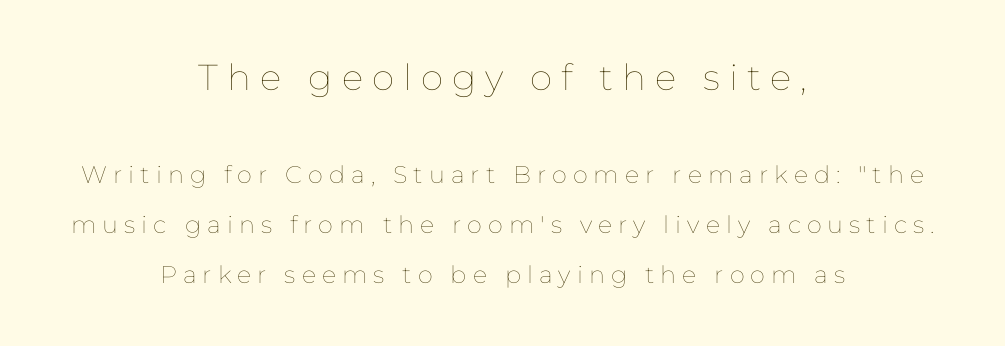
The image shows 36 px thin type, upright; set centered, loose line spacing (2.09x), unusually wide letter spacing (+0.25 em), not underlined; the first (top) block is 1.5x larger; low stroke contrast and a medium x-height.
